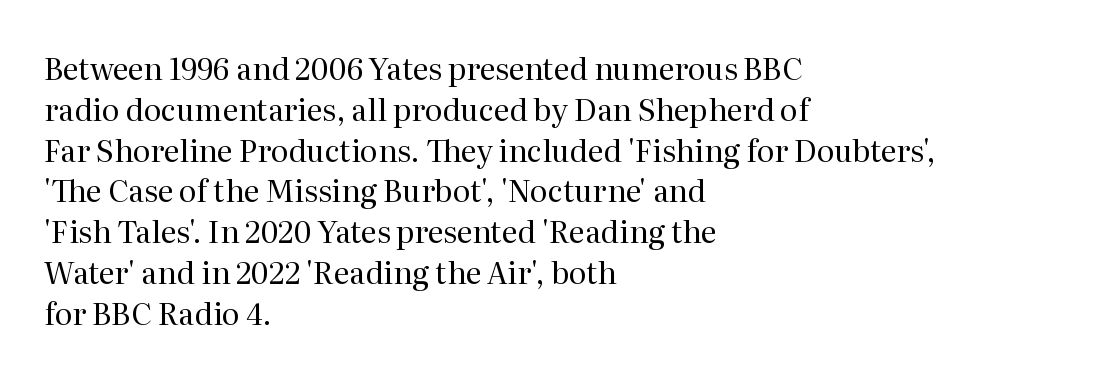
The image shows 30 px regular-weight serif type, upright; set left-aligned, normal line spacing (1.36x), normal letter spacing, not underlined; medium stroke contrast and a medium x-height.
